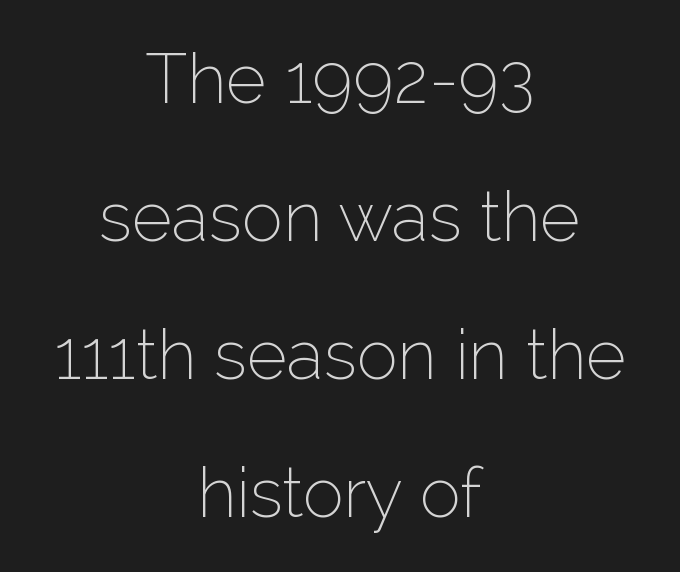
A light-to-regular cut is what we see here. A typesetter would mark this as roman, not italic. The words here are not underlined. The block of text is sparse from top to bottom, with ample space between rows.
